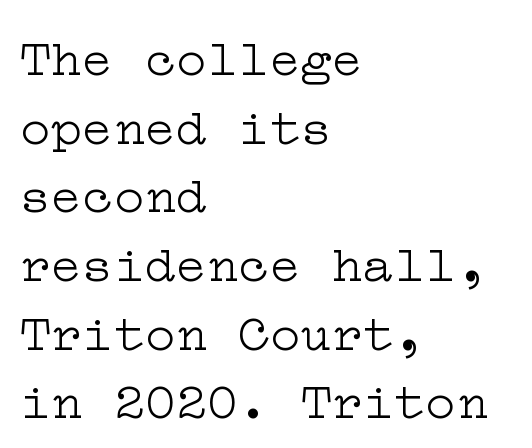
This sample uses a serif face. Teacher's note: observe the even left margin — that is flush-left alignment. Heft: none added — not bold. Quick note: not italic, upright.
